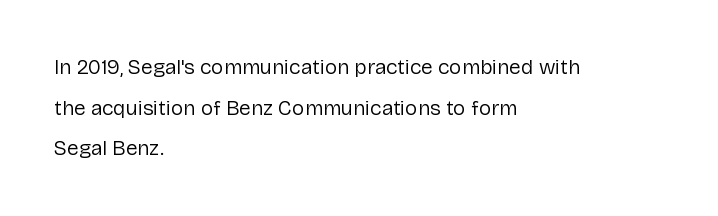
{"italic": "no", "bold": "no", "underline": "no", "align": "left", "line_spacing": "loose", "line_spacing_ratio": 1.94, "letter_spacing": "normal", "letter_spacing_em": 0.0, "glyph_px": 21}
